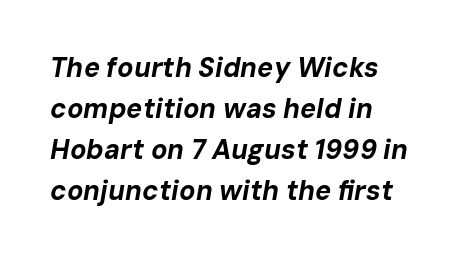
Characters follow at the spacing the type designer built in. Plain, unruled lines of type. Regular leading. Style check: oblique. Chunky letters — that's bold for sure.
